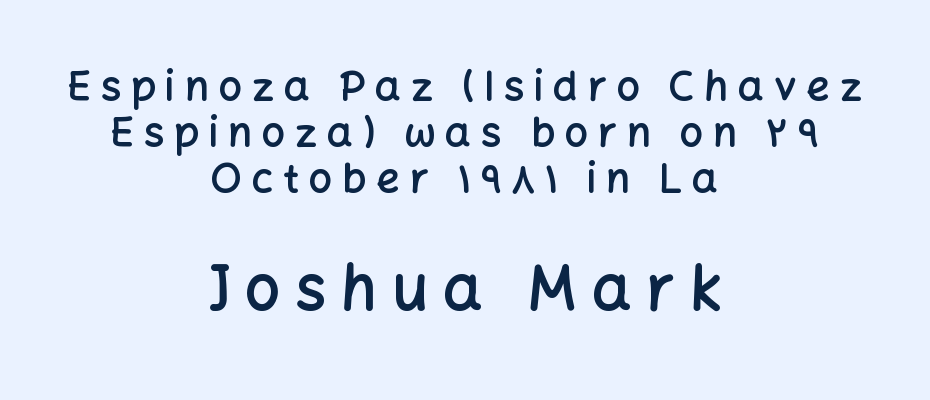
{"serif": "no", "italic": "no", "bold": "semi", "weight": "semibold", "width": "normal", "stroke_contrast": "low", "x_height": "medium", "monospaced": "no", "underline": "no", "align": "center", "line_spacing": "tight", "line_spacing_ratio": 1.12, "letter_spacing": "wide", "letter_spacing_em": 0.24, "larger_block": "second", "size_ratio": 1.51, "glyph_px": 62}
